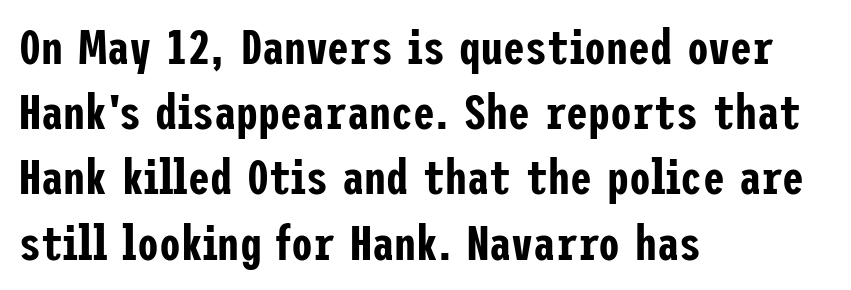
The image shows 49 px condensed sans-serif type, upright; set left-aligned, normal line spacing (1.33x), normal letter spacing, not underlined; low stroke contrast and a medium x-height.
